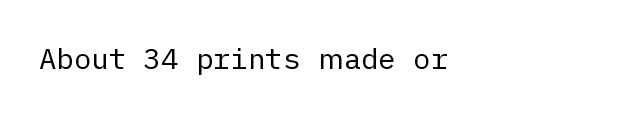
The image shows 29 px regular-weight sans-serif type, upright; set normal letter spacing, not underlined; low stroke contrast and a medium x-height.
